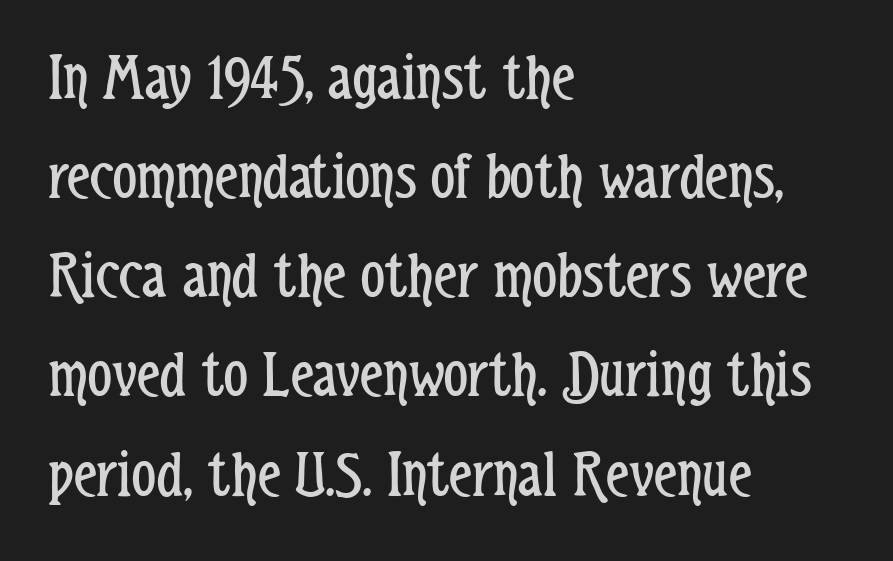
Q: Is the text bold? A: No.
Q: Is the text italic (slanted)? A: No, it is upright.
Q: Is the typeface a serif or a sans-serif typeface? A: Sans-serif.
Q: Is the text underlined? A: No.
Q: How is the paragraph aligned? A: Left-aligned.
Q: Is the spacing between letters normal or unusually wide? A: Normal.
Q: Is the spacing between lines tight, normal or loose? A: Normal.
Q: Width (condensed, normal, or wide)? A: Condensed.
Q: Stroke contrast? A: Low.
Q: x-height? A: Medium.
Q: Monospaced? A: No.
